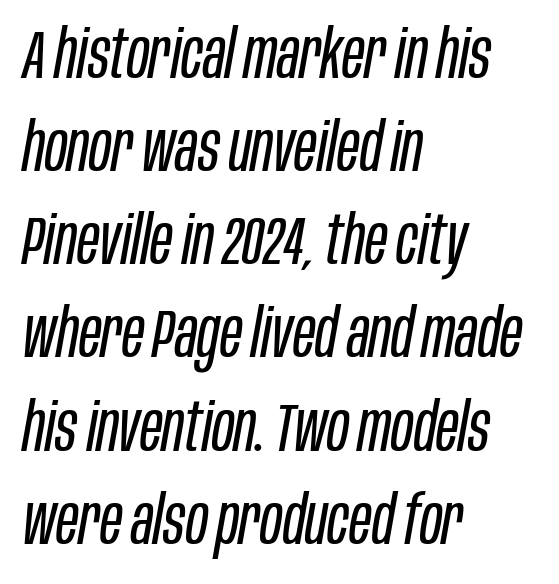
{"italic": "yes", "lean": "right", "slant_degrees": 10, "bold": "no", "weight": "regular", "width": "condensed", "stroke_contrast": "low", "x_height": "large", "monospaced": "no", "underline": "no", "align": "left", "line_spacing": "normal", "line_spacing_ratio": 1.37, "letter_spacing": "normal", "letter_spacing_em": 0.0, "glyph_px": 68}
